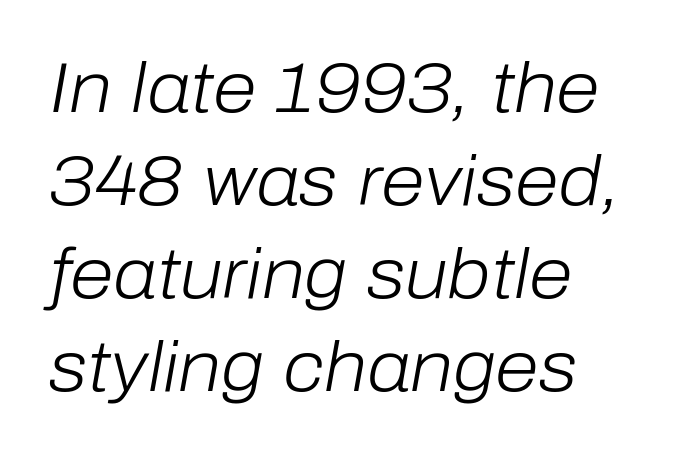
{"italic": "yes", "lean": "right", "slant_degrees": 10, "bold": "no", "weight": "light", "width": "normal", "stroke_contrast": "low", "x_height": "medium", "monospaced": "no", "underline": "no", "align": "left", "line_spacing": "normal", "line_spacing_ratio": 1.31, "letter_spacing": "normal", "letter_spacing_em": 0.0, "glyph_px": 71}
